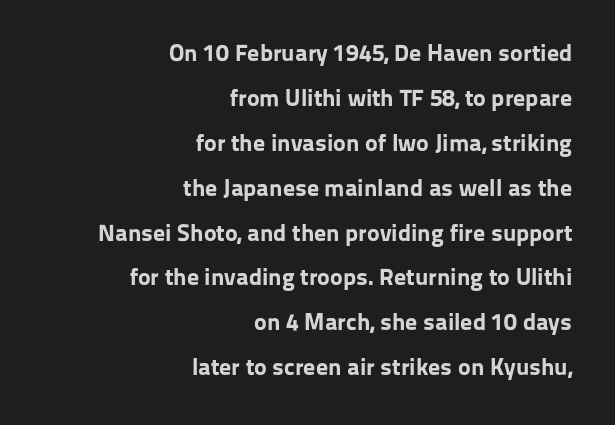
A flush-right, rag-left setting is used for this passage. Heavy-handed strokes throughout: this text is bold. Ordinary non-slanted type is in use. These lines keep a tight, regular rhythm from letter to letter. The words here are not underlined.
